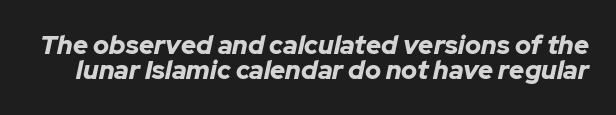
{"italic": "yes", "lean": "right", "slant_degrees": 12, "bold": "yes", "underline": "no", "line_spacing": "tight", "line_spacing_ratio": 0.98, "letter_spacing": "normal", "letter_spacing_em": 0.0, "glyph_px": 26}
